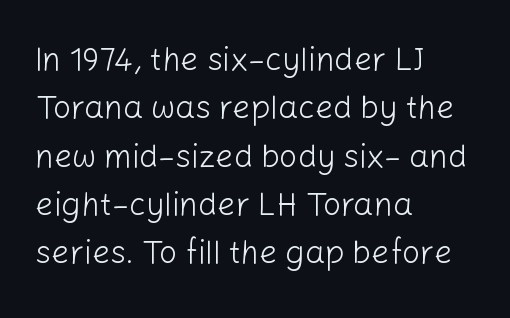
The image shows 32 px light sans-serif type, upright; set left-aligned, normal line spacing (1.51x), normal letter spacing, not underlined; low stroke contrast and a medium x-height.
